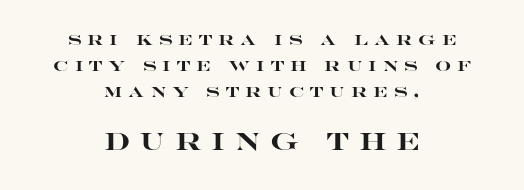
{"italic": "no", "bold": "yes", "underline": "no", "align": "center", "line_spacing_ratio": 1.85, "letter_spacing": "wide", "letter_spacing_em": 0.43, "larger_block": "second", "size_ratio": 1.64, "glyph_px": 23}
